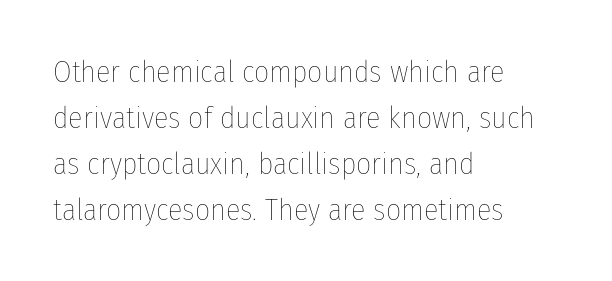
The image shows 30 px thin, condensed type, upright; set left-aligned, normal line spacing (1.53x), normal letter spacing, not underlined; low stroke contrast and a medium x-height.
